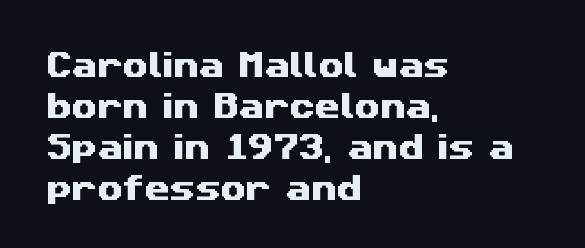
The passage is arranged the way most books set body copy — flush left. This sample uses plain, unmodified letter spacing. A typesetter would call this proportional, since set widths differ per character. The rows are spaced the way most documents space them. Each row of text sits above clean, open space.
